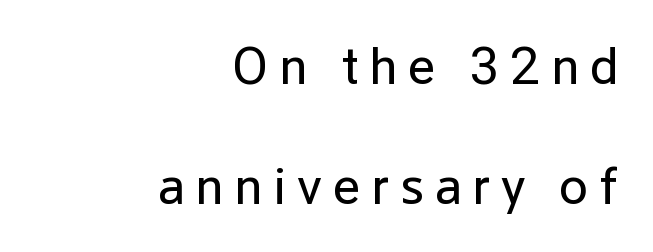
The image shows 53 px regular-weight sans-serif type, upright; set right-aligned, loose line spacing (2.27x), unusually wide letter spacing (+0.2 em), not underlined; low stroke contrast and a medium x-height.
